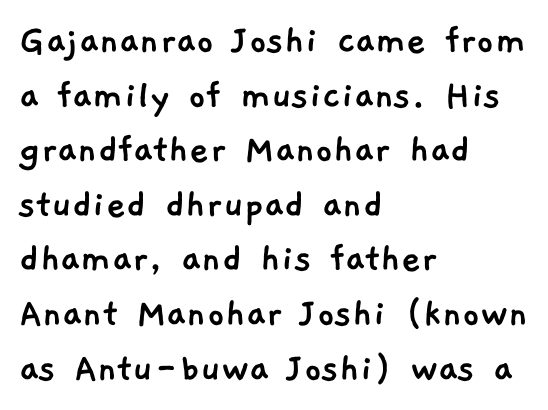
The image shows 43 px sans-serif type; set left-aligned, normal line spacing (1.27x), normal letter spacing, not underlined; low stroke contrast and a medium x-height.
